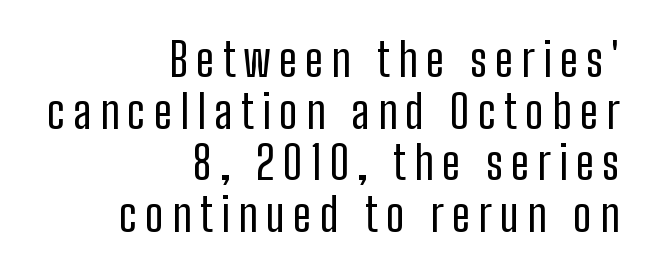
{"serif": "no", "italic": "no", "bold": "no", "weight": "regular", "width": "condensed", "stroke_contrast": "low", "x_height": "medium", "monospaced": "no", "underline": "no", "align": "right", "line_spacing": "tight", "line_spacing_ratio": 1.12, "glyph_px": 46}
